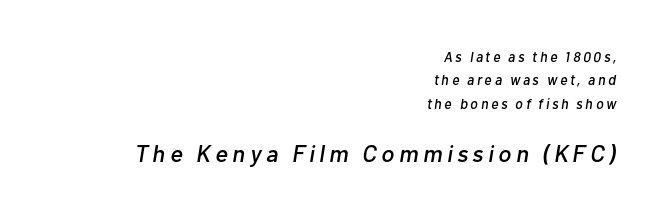
Q: Is the text italic (slanted)? A: Yes, it leans right by about 10 degrees.
Q: Is the text underlined? A: No.
Q: How is the paragraph aligned? A: Right-aligned.
Q: Is the spacing between lines tight, normal or loose? A: Normal.
Q: Which block of text is set in a larger size, the first (top) or the second (bottom)? A: The second (bottom) one.
